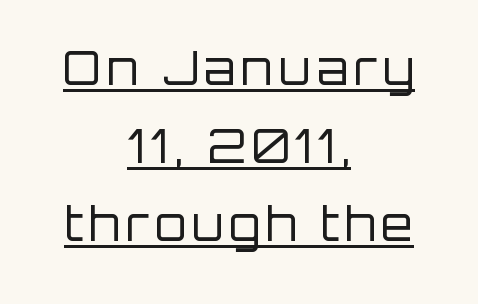
The image shows 46 px regular-weight sans-serif type, upright; set centered, normal line spacing (1.7x), underlined; low stroke contrast and a large x-height.
